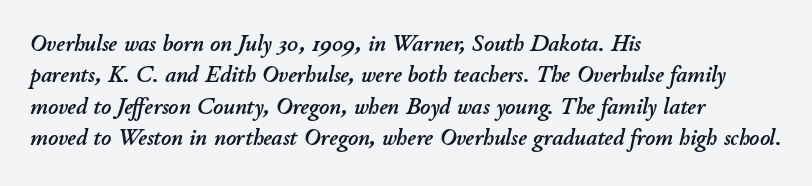
Q: Is the text italic (slanted)? A: Yes, it leans right by about 11 degrees.
Q: Is the text underlined? A: No.
Q: How is the paragraph aligned? A: Left-aligned.
Q: Is the spacing between letters normal or unusually wide? A: Normal.
Q: Is the spacing between lines tight, normal or loose? A: Normal.
